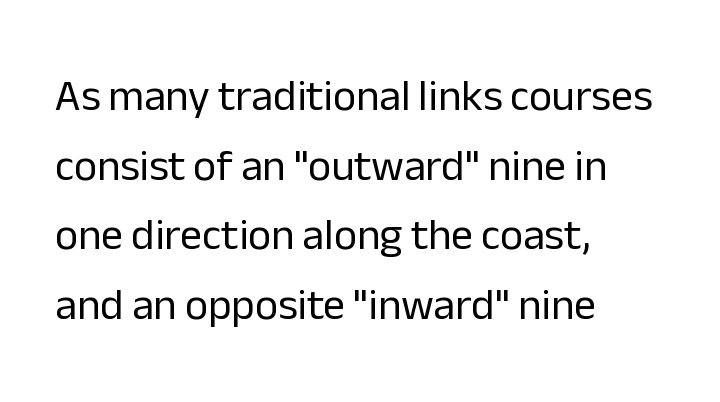
The image shows 44 px regular-weight sans-serif type, upright; set left-aligned, normal line spacing (1.58x), normal letter spacing, not underlined; low stroke contrast and a medium x-height.
